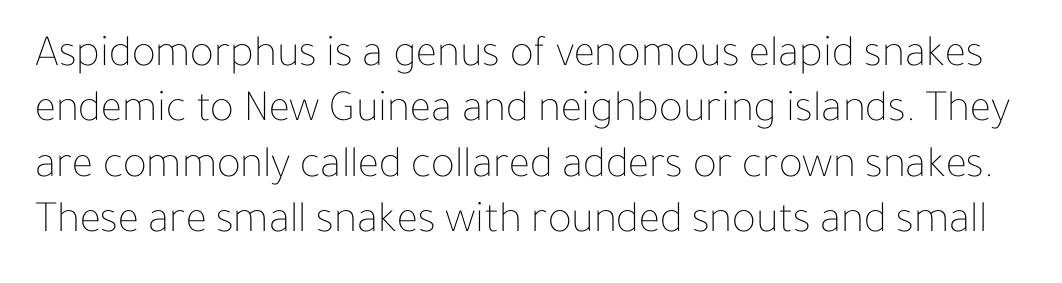
Any mark beneath the type? The region is blank. There is no visible air inserted between adjacent glyphs. In terms of posture, this sample is upright. You could not count columns in this text — the font is proportionally spaced. The font is comparable to plain body text, perhaps lighter.
